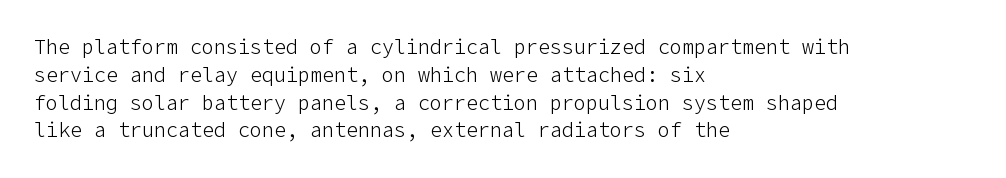
{"italic": "no", "bold": "no", "underline": "no", "align": "left", "line_spacing": "normal", "line_spacing_ratio": 1.39, "letter_spacing": "normal", "letter_spacing_em": 0.0, "glyph_px": 20}
